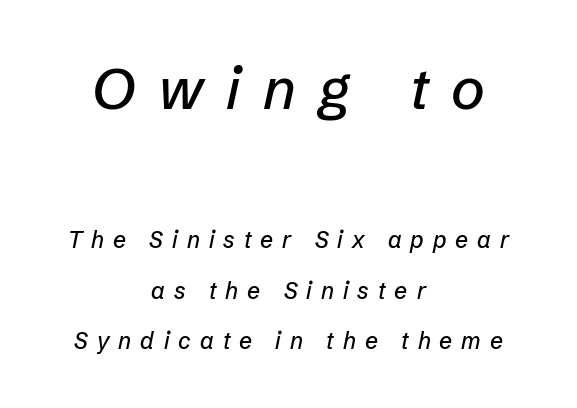
{"italic": "yes", "lean": "right", "slant_degrees": 12, "width": "normal", "stroke_contrast": "low", "x_height": "medium", "monospaced": "no", "underline": "no", "align": "center", "line_spacing": "loose", "line_spacing_ratio": 2.19, "letter_spacing": "wide", "letter_spacing_em": 0.39, "larger_block": "first", "size_ratio": 2.52, "glyph_px": 58}
